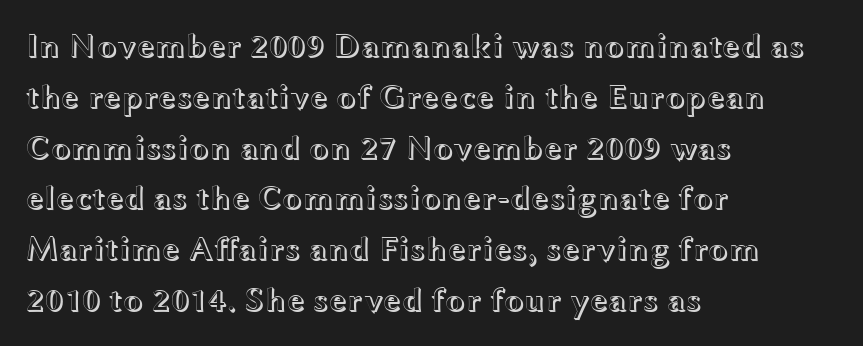
{"italic": "no", "width": "wide", "x_height": "medium", "monospaced": "no", "underline": "no", "align": "left", "line_spacing": "normal", "line_spacing_ratio": 1.54, "letter_spacing": "normal", "letter_spacing_em": 0.0, "glyph_px": 33}
